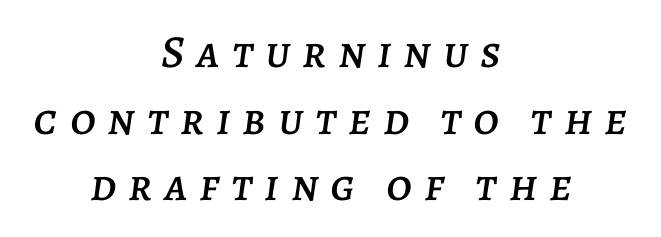
The image shows 46 px text type, italic (leaning right); set centered, normal line spacing (1.45x), unusually wide letter spacing (+0.26 em), not underlined; low stroke contrast and a large x-height.
